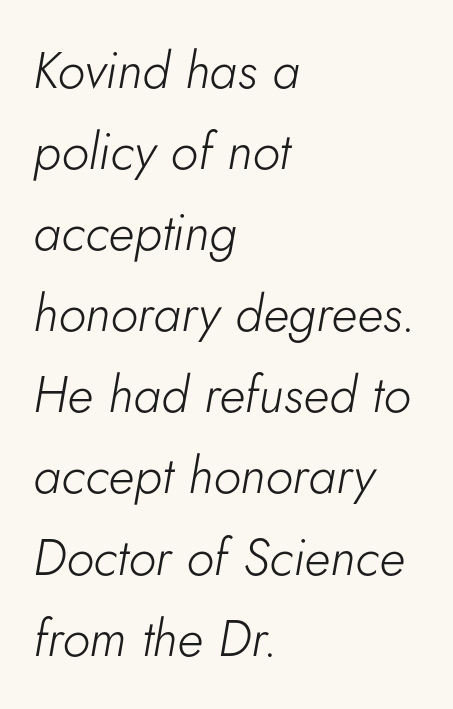
A typesetter would call this zero additional tracking. Honestly, there is no underline to notice here at all. The rendering uses natural spacing where letterforms have individual widths. In terms of posture, this sample is oblique.
